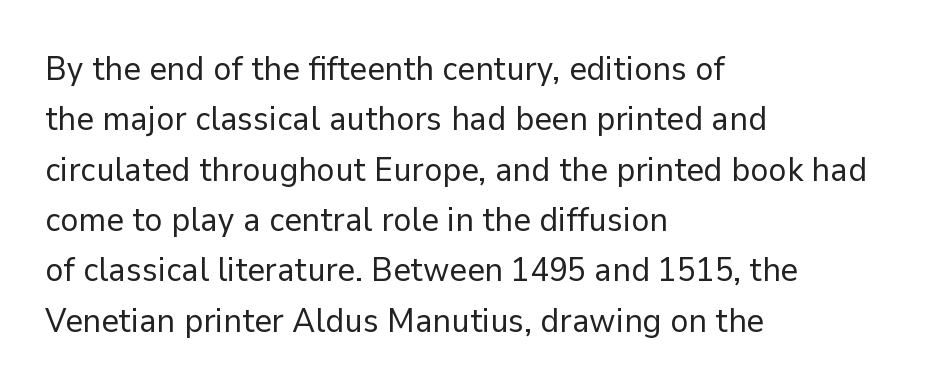
{"serif": "no", "italic": "no", "bold": "no", "weight": "regular", "width": "normal", "stroke_contrast": "low", "x_height": "medium", "monospaced": "no", "underline": "no", "align": "left", "line_spacing": "normal", "line_spacing_ratio": 1.48, "letter_spacing": "normal", "letter_spacing_em": 0.0, "glyph_px": 34}
